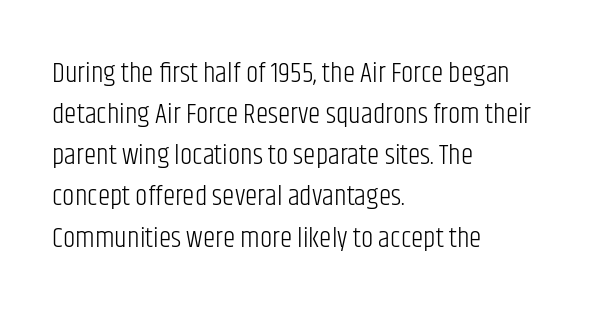
{"serif": "no", "italic": "no", "bold": "no", "weight": "light", "width": "condensed", "stroke_contrast": "low", "x_height": "large", "monospaced": "no", "underline": "no", "align": "left", "line_spacing": "normal", "line_spacing_ratio": 1.47, "letter_spacing": "normal", "letter_spacing_em": 0.0, "glyph_px": 28}
